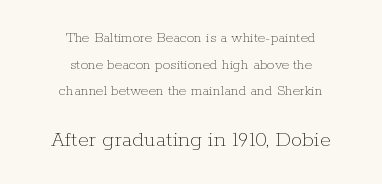
No extra tracking has been applied to these lines. The whitespace from short lines is split evenly between both sides. The gap between lines stays unmarked. Which chunk is bigger? The second one — the bottom block dwarfs the top. Nothing heavy about these letters — not bold at all.
